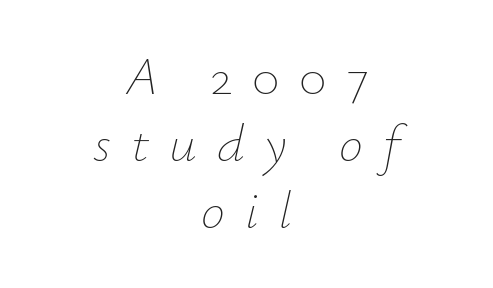
{"italic": "yes", "lean": "right", "slant_degrees": 12, "bold": "no", "weight": "thin", "width": "normal", "stroke_contrast": "low", "x_height": "small", "monospaced": "no", "underline": "no", "align": "center", "line_spacing_ratio": 1.24, "letter_spacing": "wide", "letter_spacing_em": 0.37, "glyph_px": 54}
